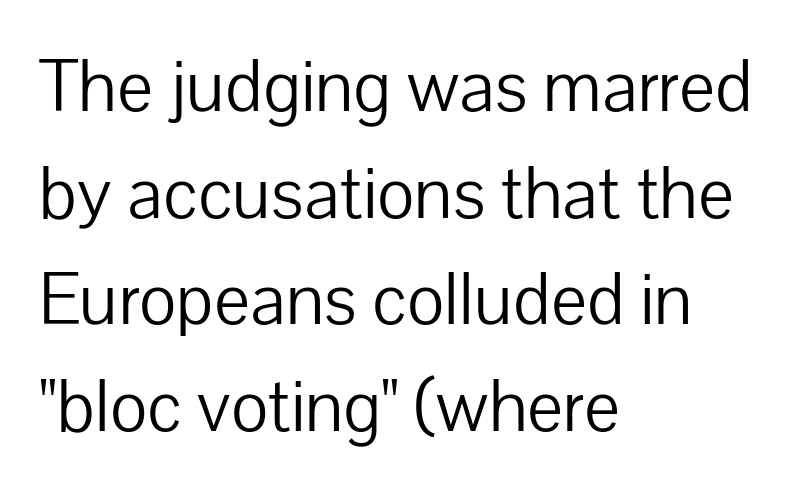
{"serif": "no", "italic": "no", "bold": "no", "weight": "light", "width": "normal", "stroke_contrast": "low", "x_height": "medium", "monospaced": "no", "underline": "no", "align": "left", "line_spacing": "normal", "line_spacing_ratio": 1.48, "letter_spacing": "normal", "letter_spacing_em": 0.0, "glyph_px": 72}
